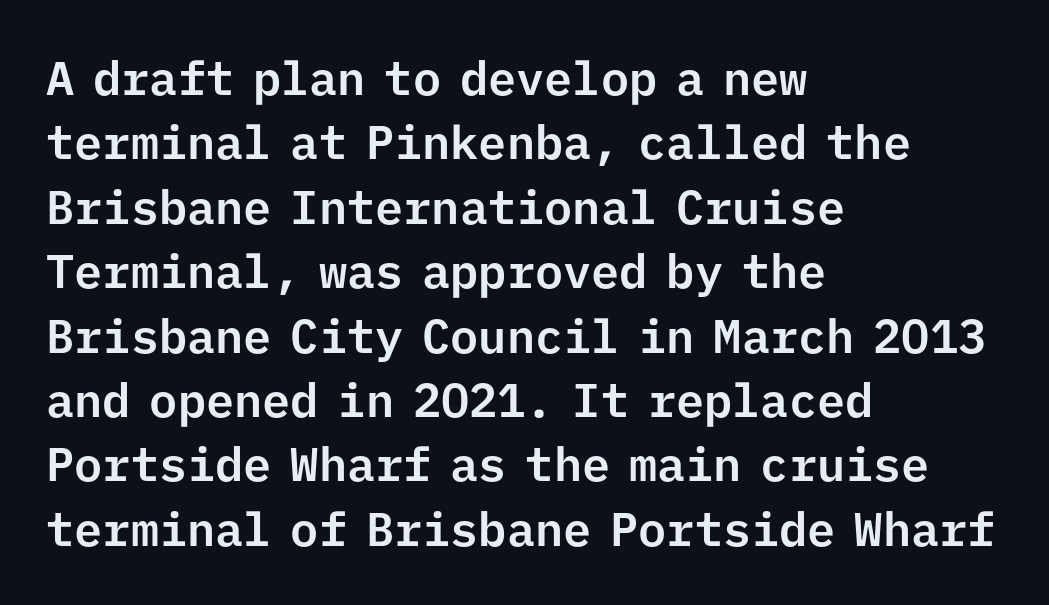
The image shows 47 px sans-serif type, upright, monospaced; set left-aligned, normal line spacing (1.37x), normal letter spacing, not underlined; low stroke contrast and a medium x-height.
